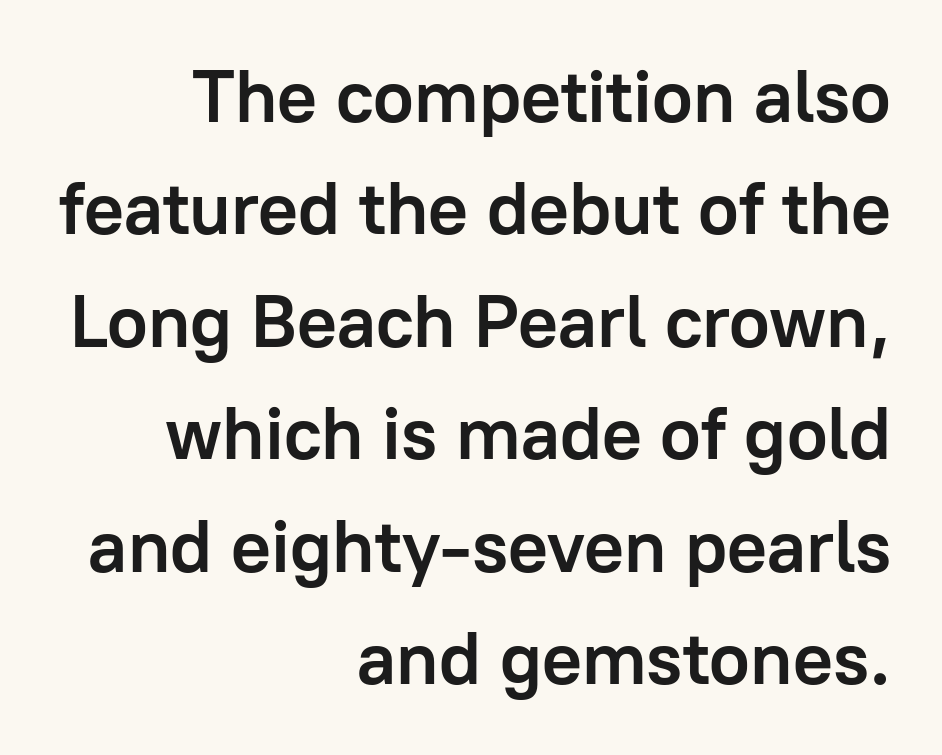
{"serif": "no", "italic": "no", "bold": "yes", "weight": "semibold", "width": "normal", "stroke_contrast": "low", "x_height": "medium", "monospaced": "no", "underline": "no", "align": "right", "line_spacing": "normal", "line_spacing_ratio": 1.52, "letter_spacing": "normal", "letter_spacing_em": 0.0, "glyph_px": 74}
